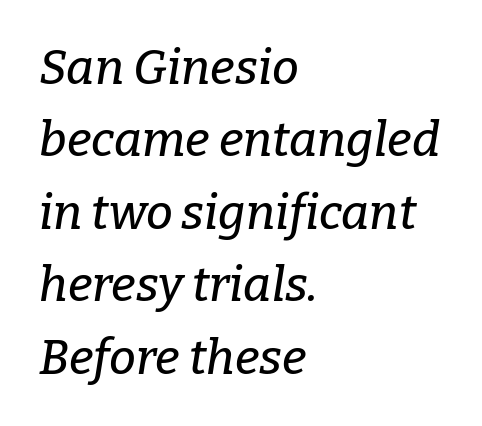
Q: Is the text italic (slanted)? A: Yes, it leans right by about 9 degrees.
Q: Is the typeface a serif or a sans-serif typeface? A: Serif.
Q: Is the text underlined? A: No.
Q: How is the paragraph aligned? A: Left-aligned.
Q: Is the spacing between letters normal or unusually wide? A: Normal.
Q: Is the spacing between lines tight, normal or loose? A: Normal.
Q: Width (condensed, normal, or wide)? A: Normal.
Q: Stroke contrast? A: Low.
Q: x-height? A: Medium.
Q: Monospaced? A: No.
